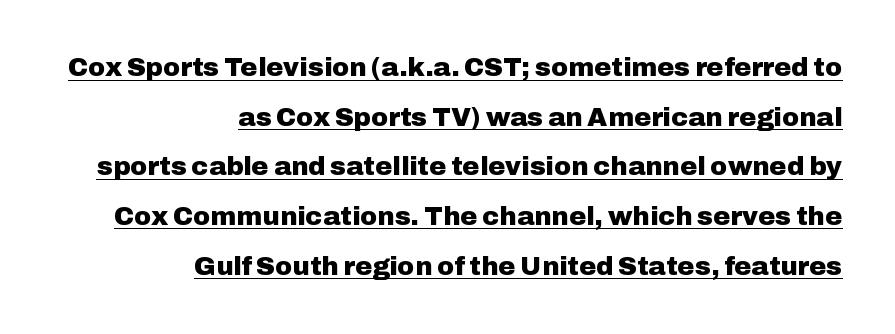
Glyph-to-glyph distance matches everyday printed text. This block would shrink considerably if given ordinary leading; it's expanded now. Caption: multi-line text, flush right, ragged left. Notice how the stems are strictly vertical — no italics here.
